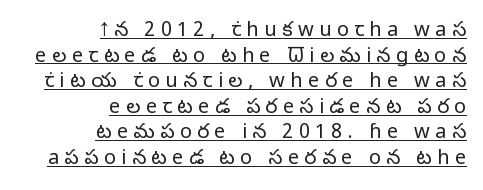
{"italic": "no", "bold": "no", "underline": "yes", "align": "right", "line_spacing": "normal", "line_spacing_ratio": 1.28, "letter_spacing": "wide", "letter_spacing_em": 0.27, "glyph_px": 20}
